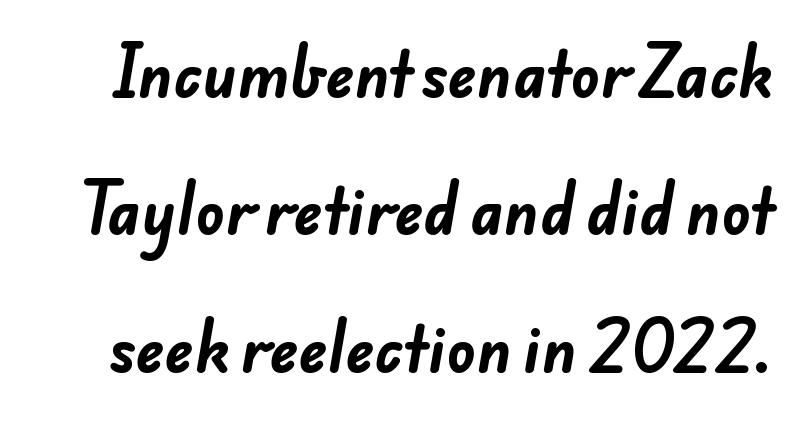
Q: Is the text bold? A: Yes.
Q: Is the typeface a serif or a sans-serif typeface? A: Sans-serif.
Q: Is the text underlined? A: No.
Q: Is the spacing between letters normal or unusually wide? A: Normal.
Q: Is the spacing between lines tight, normal or loose? A: Loose.
Q: Width (condensed, normal, or wide)? A: Normal.
Q: Stroke contrast? A: Low.
Q: x-height? A: Small.
Q: Monospaced? A: No.
